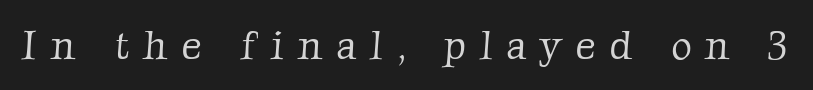
Q: Is the text bold? A: No.
Q: Is the typeface a serif or a sans-serif typeface? A: Serif.
Q: Is the text underlined? A: No.
Q: Is the spacing between letters normal or unusually wide? A: Unusually wide.
Q: Width (condensed, normal, or wide)? A: Normal.
Q: Stroke contrast? A: Low.
Q: x-height? A: Medium.
Q: Monospaced? A: No.
